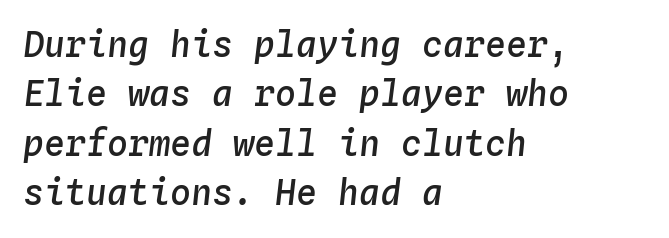
Q: Is the text bold? A: Semi-bold.
Q: Is the text italic (slanted)? A: Yes, it leans right by about 4 degrees.
Q: Is the text underlined? A: No.
Q: How is the paragraph aligned? A: Left-aligned.
Q: Is the spacing between letters normal or unusually wide? A: Normal.
Q: Is the spacing between lines tight, normal or loose? A: Normal.
Q: Width (condensed, normal, or wide)? A: Normal.
Q: Stroke contrast? A: Low.
Q: x-height? A: Medium.
Q: Monospaced? A: Yes.
